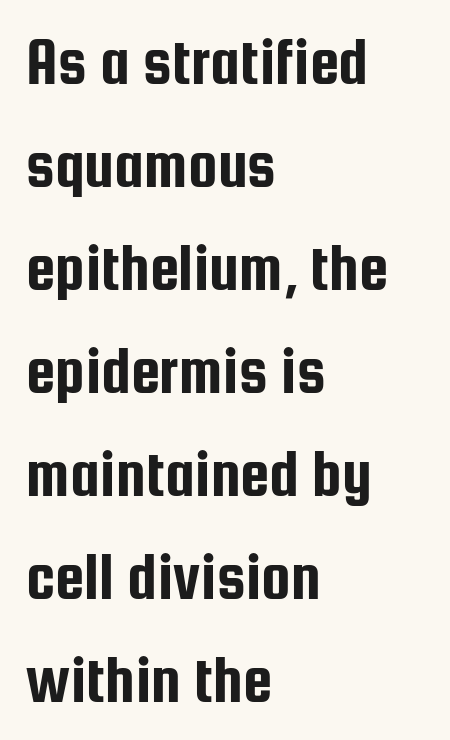
Stroke terminals: plain, sans-serif. In terms of letterspacing, this is plain default setting. Regular leading. Decoration check: the copy has no underline. If you drew a line through each stem, it would be perfectly vertical. Do the characters align in a grid? No, the font is proportional.
